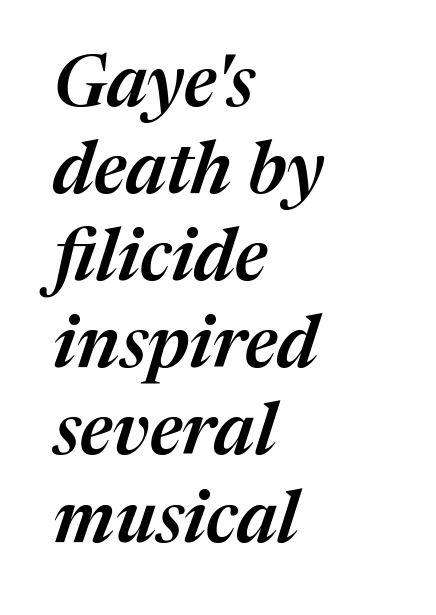
The image shows 72 px semibold type, italic (leaning right); set left-aligned, line spacing 1.21x, normal letter spacing, not underlined; medium stroke contrast and a medium x-height.
